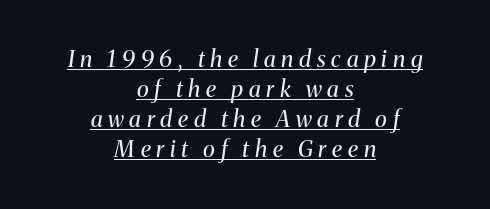
{"italic": "yes", "lean": "right", "slant_degrees": 8, "bold": "no", "underline": "yes", "align": "center", "line_spacing": "normal", "line_spacing_ratio": 1.31, "letter_spacing": "wide", "letter_spacing_em": 0.25, "glyph_px": 23}
